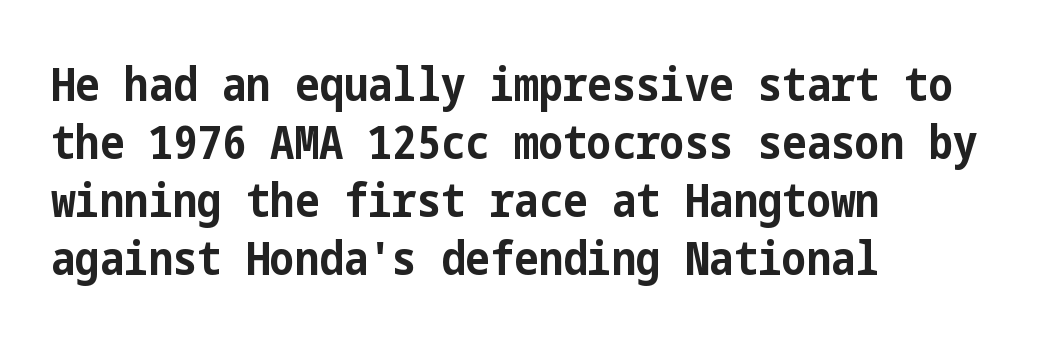
Clear beneath every line of the passage. Typographic density is high because the face is bold. Inter-character spacing is left at the font's built-in metrics. Short and long lines alike share a common starting point at left. Does the type have serifs? No, each stem ends abruptly.
